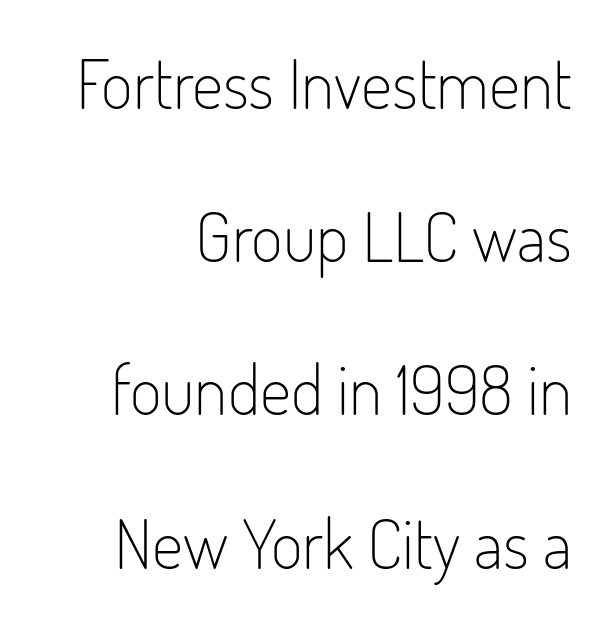
Q: Is the text bold? A: No.
Q: Is the text italic (slanted)? A: No, it is upright.
Q: Is the typeface a serif or a sans-serif typeface? A: Sans-serif.
Q: Is the text underlined? A: No.
Q: How is the paragraph aligned? A: Right-aligned.
Q: Is the spacing between letters normal or unusually wide? A: Normal.
Q: Is the spacing between lines tight, normal or loose? A: Loose.
Q: Width (condensed, normal, or wide)? A: Condensed.
Q: Stroke contrast? A: Low.
Q: x-height? A: Small.
Q: Monospaced? A: No.
